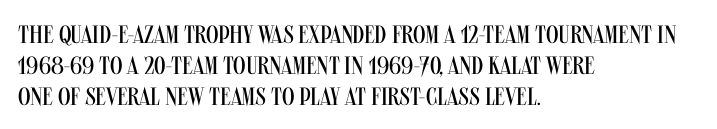
Q: Is the text bold? A: No.
Q: Is the text italic (slanted)? A: No, it is upright.
Q: Is the text underlined? A: No.
Q: How is the paragraph aligned? A: Left-aligned.
Q: Is the spacing between letters normal or unusually wide? A: Normal.
Q: Is the spacing between lines tight, normal or loose? A: Normal.
